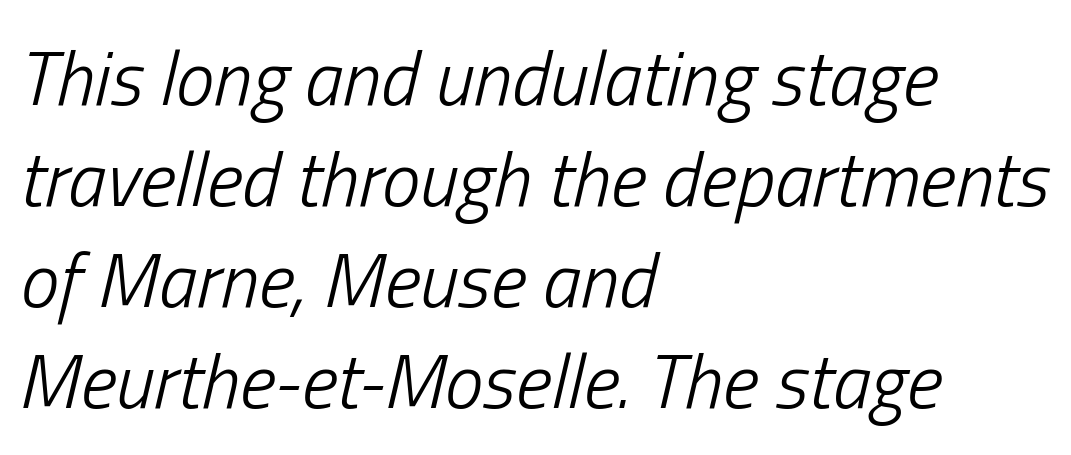
Vertical stems look standard width or narrower in stroke. Varying glyph widths throughout — classic text-font behaviour. You can tell it's italic because the verticals aren't actually vertical. Baseline-to-baseline distance is the conventional proportion of letter height. Does the copy run flush right? No — it runs flush left. Bare-footed words on every line.
